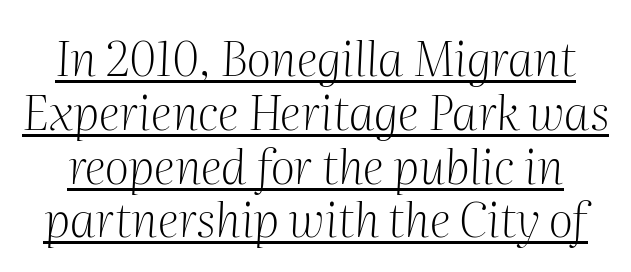
{"serif": "yes", "italic": "yes", "lean": "right", "slant_degrees": 2, "bold": "no", "weight": "light", "width": "normal", "stroke_contrast": "medium", "x_height": "medium", "monospaced": "no", "underline": "yes", "line_spacing": "tight", "line_spacing_ratio": 1.12, "letter_spacing": "normal", "letter_spacing_em": 0.0, "glyph_px": 48}
